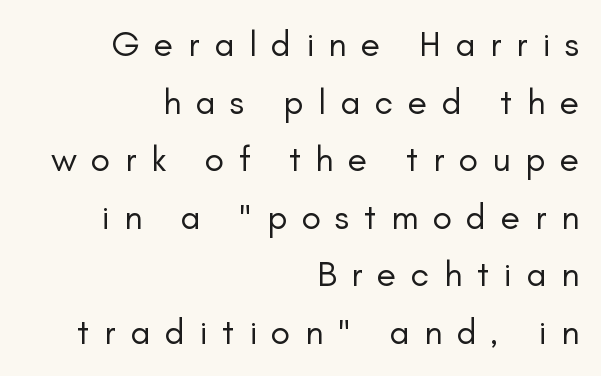
The image shows 36 px regular-weight sans-serif type, upright; set right-aligned, normal line spacing (1.6x), unusually wide letter spacing (+0.4 em), not underlined; low stroke contrast and a small x-height.
